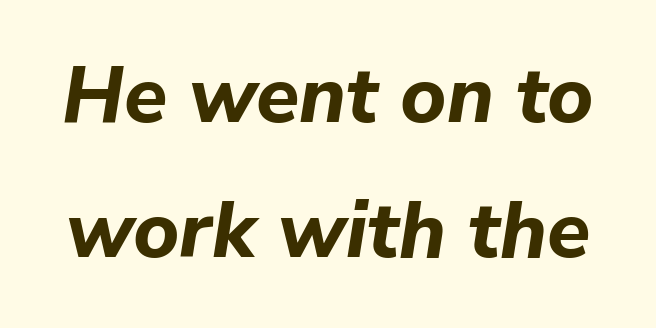
The image shows 79 px bold type, italic (leaning right); set line spacing 1.71x, normal letter spacing, not underlined; low stroke contrast and a medium x-height.
